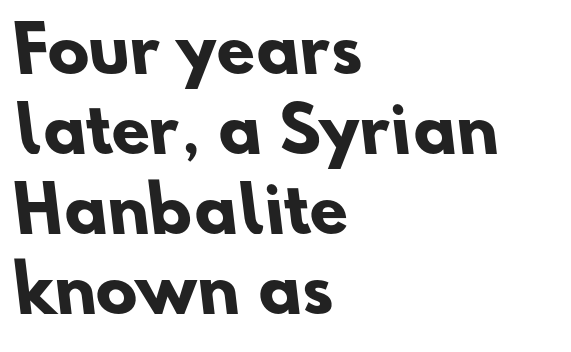
Casual observation: everything's shoved over to the left. You could call the tracking neutral — neither tight nor loose. Typographic density is high because the face is bold. Stroke terminals: plain, sans-serif. The strip under each line holds only bare page.
